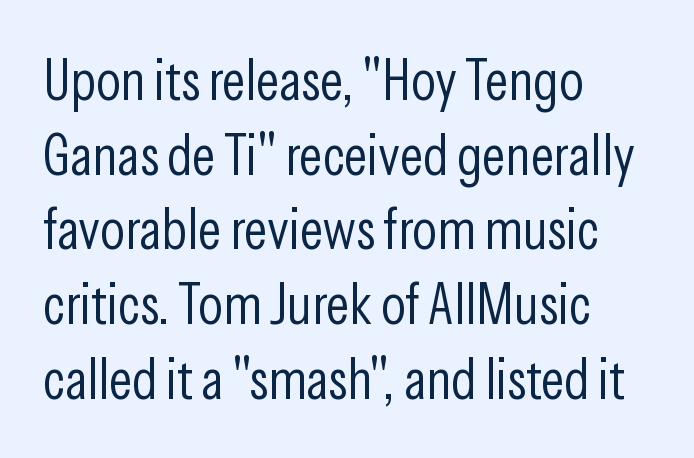
Q: Is the text bold? A: No.
Q: Is the text italic (slanted)? A: No, it is upright.
Q: Is the typeface a serif or a sans-serif typeface? A: Sans-serif.
Q: Is the text underlined? A: No.
Q: How is the paragraph aligned? A: Left-aligned.
Q: Is the spacing between letters normal or unusually wide? A: Normal.
Q: Is the spacing between lines tight, normal or loose? A: Normal.
Q: Width (condensed, normal, or wide)? A: Condensed.
Q: Stroke contrast? A: Low.
Q: x-height? A: Medium.
Q: Monospaced? A: No.
